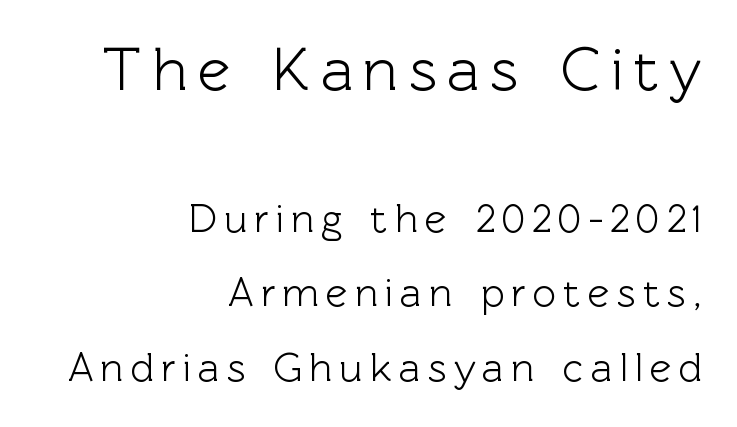
The image shows 61 px sans-serif type, upright; set right-aligned, line spacing 1.82x, not underlined; the first (top) block is 1.49x larger; a medium x-height.
